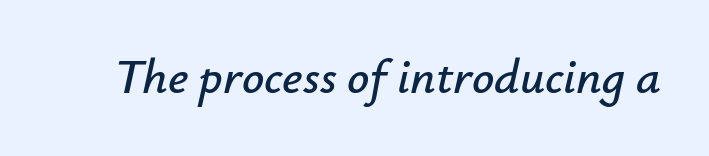
{"italic": "yes", "lean": "right", "slant_degrees": 12, "width": "normal", "stroke_contrast": "low", "x_height": "small", "monospaced": "no", "underline": "no", "letter_spacing": "normal", "letter_spacing_em": 0.0, "glyph_px": 49}
